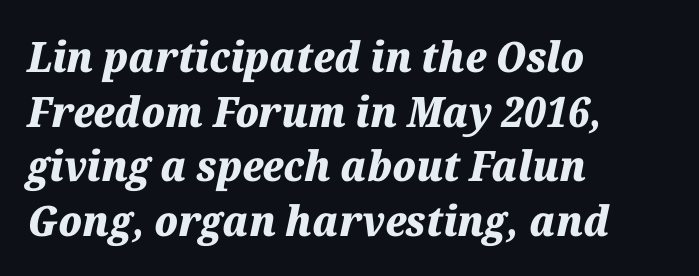
Q: Is the text bold? A: Yes.
Q: Is the text italic (slanted)? A: Yes, it leans right by about 12 degrees.
Q: Is the text underlined? A: No.
Q: How is the paragraph aligned? A: Left-aligned.
Q: Is the spacing between letters normal or unusually wide? A: Normal.
Q: Is the spacing between lines tight, normal or loose? A: Normal.
Q: Width (condensed, normal, or wide)? A: Normal.
Q: Stroke contrast? A: Medium.
Q: x-height? A: Medium.
Q: Monospaced? A: No.
